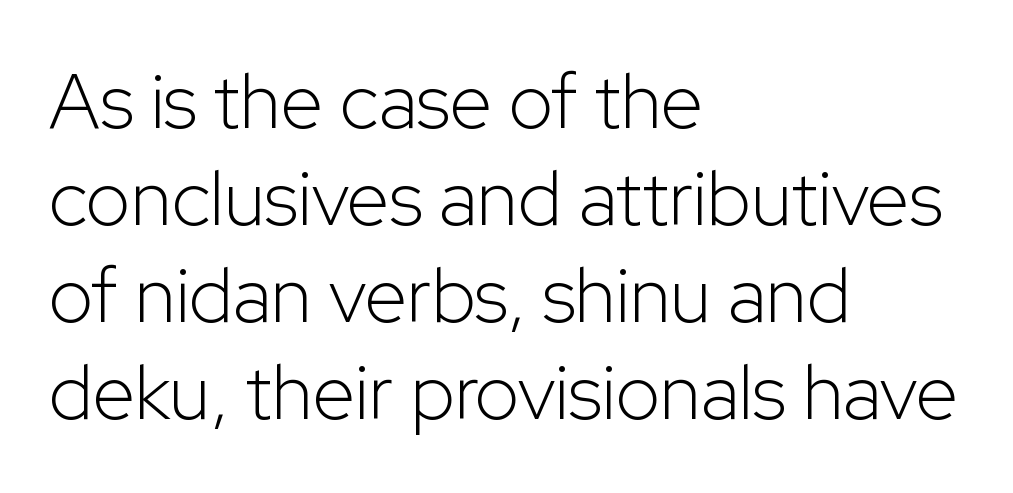
Q: Is the text bold? A: No.
Q: Is the text italic (slanted)? A: No, it is upright.
Q: Is the typeface a serif or a sans-serif typeface? A: Sans-serif.
Q: Is the text underlined? A: No.
Q: How is the paragraph aligned? A: Left-aligned.
Q: Is the spacing between letters normal or unusually wide? A: Normal.
Q: Is the spacing between lines tight, normal or loose? A: Normal.
Q: Width (condensed, normal, or wide)? A: Normal.
Q: Stroke contrast? A: Low.
Q: x-height? A: Medium.
Q: Monospaced? A: No.
